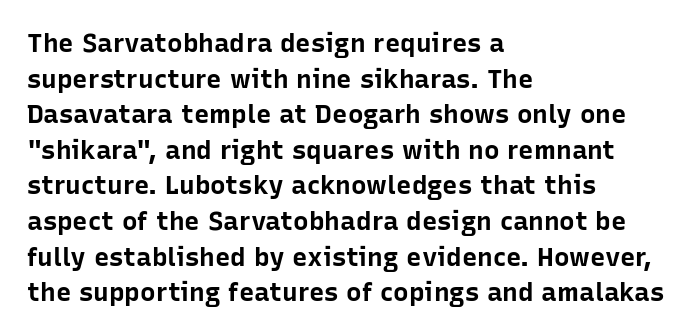
Q: Is the text bold? A: Yes.
Q: Is the text italic (slanted)? A: No, it is upright.
Q: Is the text underlined? A: No.
Q: How is the paragraph aligned? A: Left-aligned.
Q: Is the spacing between letters normal or unusually wide? A: Normal.
Q: Is the spacing between lines tight, normal or loose? A: Normal.
